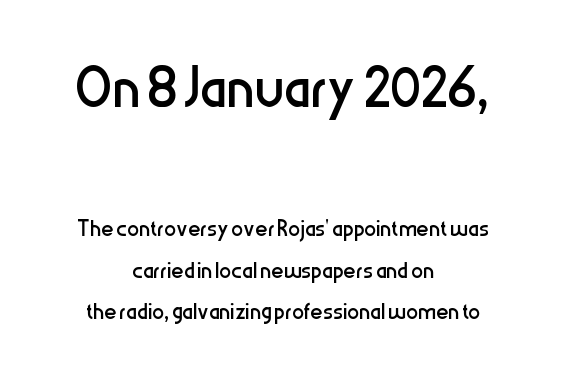
{"serif": "no", "italic": "no", "bold": "no", "weight": "regular", "width": "condensed", "stroke_contrast": "low", "x_height": "medium", "monospaced": "no", "underline": "no", "align": "center", "line_spacing": "normal", "line_spacing_ratio": 1.38, "letter_spacing": "normal", "letter_spacing_em": 0.0, "larger_block": "first", "size_ratio": 2.5, "glyph_px": 75}
